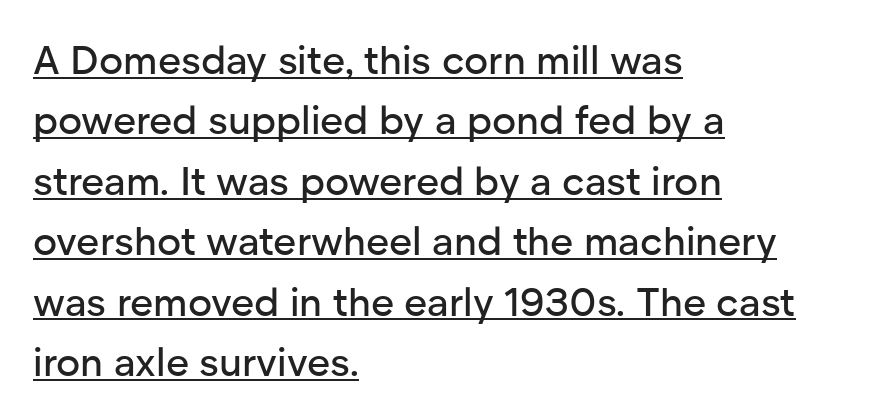
{"serif": "no", "italic": "no", "width": "normal", "stroke_contrast": "low", "x_height": "medium", "monospaced": "no", "underline": "yes", "align": "left", "line_spacing": "normal", "line_spacing_ratio": 1.51, "letter_spacing": "normal", "letter_spacing_em": 0.0, "glyph_px": 40}
